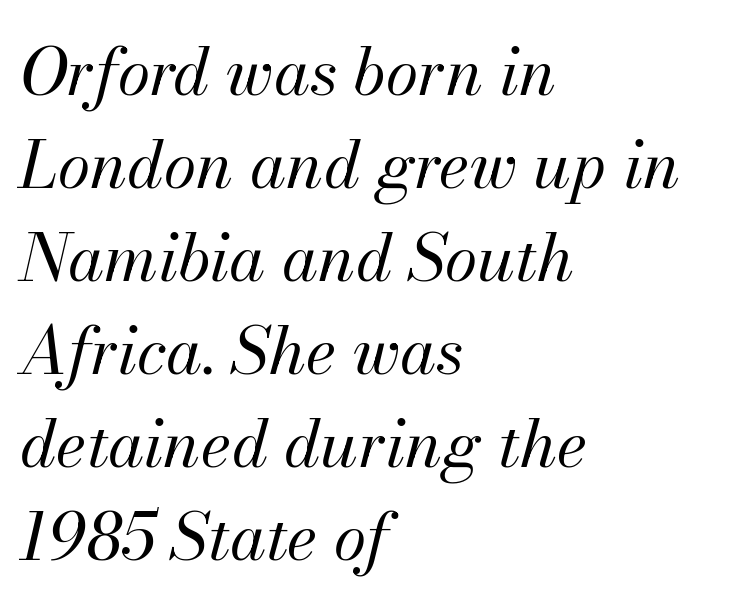
Q: Is the text bold? A: No.
Q: Is the text italic (slanted)? A: Yes, it leans right by about 13 degrees.
Q: Is the text underlined? A: No.
Q: How is the paragraph aligned? A: Left-aligned.
Q: Is the spacing between letters normal or unusually wide? A: Normal.
Q: Is the spacing between lines tight, normal or loose? A: Normal.
Q: Width (condensed, normal, or wide)? A: Normal.
Q: Stroke contrast? A: Medium.
Q: x-height? A: Small.
Q: Monospaced? A: No.
